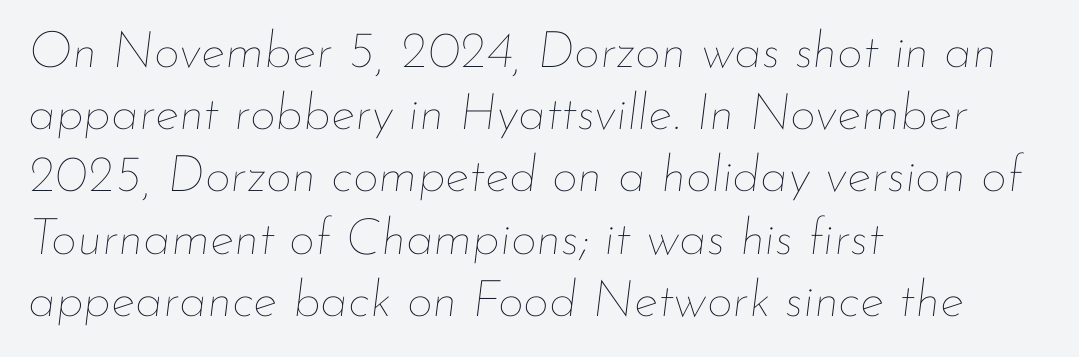
{"italic": "yes", "lean": "right", "slant_degrees": 7, "bold": "no", "weight": "thin", "width": "normal", "stroke_contrast": "low", "x_height": "small", "monospaced": "no", "underline": "no", "align": "left", "line_spacing_ratio": 1.22, "letter_spacing": "normal", "letter_spacing_em": 0.0, "glyph_px": 51}
